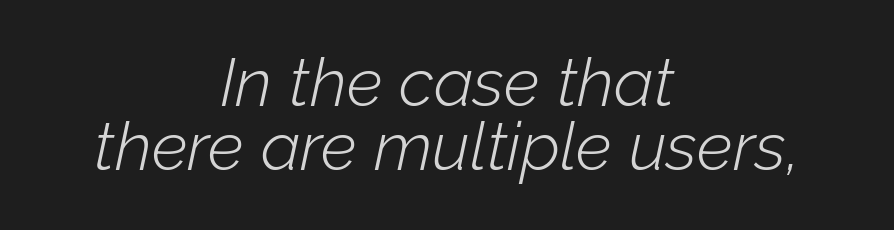
Q: Is the text bold? A: No.
Q: Is the text italic (slanted)? A: Yes, it leans right by about 12 degrees.
Q: Is the text underlined? A: No.
Q: How is the paragraph aligned? A: Centered.
Q: Is the spacing between letters normal or unusually wide? A: Normal.
Q: Is the spacing between lines tight, normal or loose? A: Tight.
Q: Width (condensed, normal, or wide)? A: Normal.
Q: Stroke contrast? A: Low.
Q: x-height? A: Medium.
Q: Monospaced? A: No.
